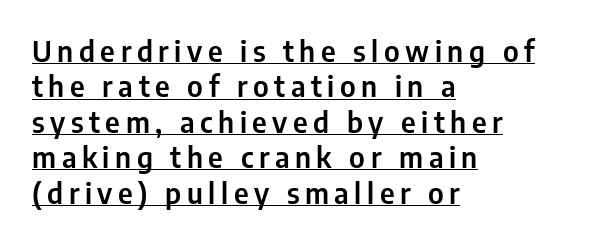
{"serif": "no", "italic": "no", "width": "condensed", "stroke_contrast": "low", "x_height": "medium", "monospaced": "no", "underline": "yes", "align": "left", "line_spacing_ratio": 1.22, "glyph_px": 29}
